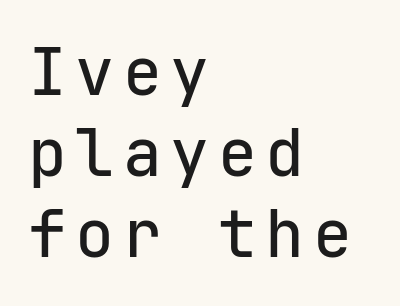
Note the uniform advance width — an 'i' takes as much space as an 'm'. Compared with a centered layout, this one pins lines to the left instead. Quick note: underline off. A sans-serif font was chosen for this passage. The specimen reads as upright at a glance. Is there much room between lines? A standard amount, neither cramped nor airy.
